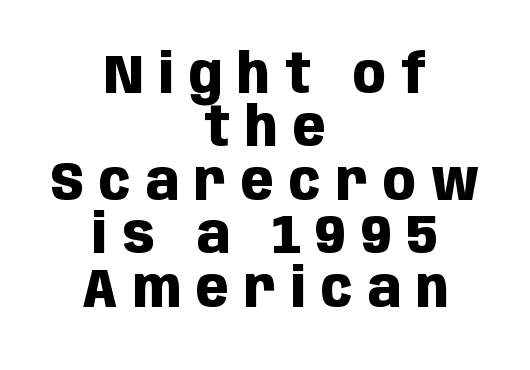
{"serif": "no", "italic": "no", "bold": "yes", "weight": "heavy", "width": "condensed", "stroke_contrast": "low", "x_height": "large", "monospaced": "no", "underline": "no", "align": "center", "line_spacing": "tight", "line_spacing_ratio": 0.99, "letter_spacing": "wide", "letter_spacing_em": 0.28, "glyph_px": 54}
